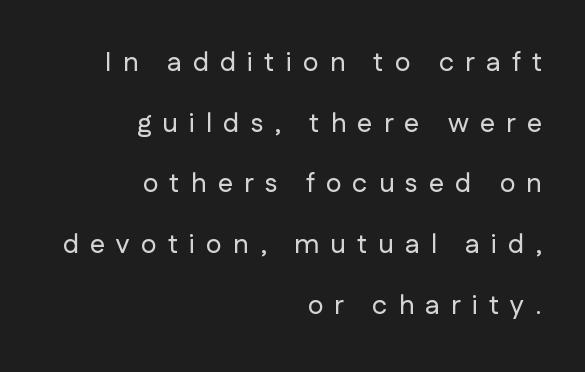
Alignment: flush right. Rendered with straight, roman letterforms. Vertically, the passage feels expansive, rows floating well apart. Clear beneath every line of the passage. Substantial extra tracking has been applied to these lines.
